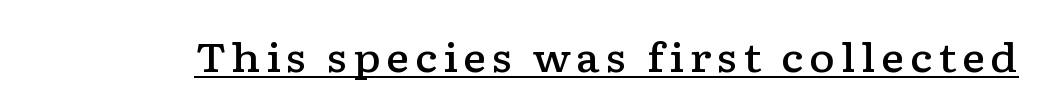
{"serif": "yes", "italic": "no", "bold": "semi", "weight": "semibold", "width": "wide", "stroke_contrast": "low", "x_height": "medium", "monospaced": "no", "underline": "yes", "glyph_px": 40}
